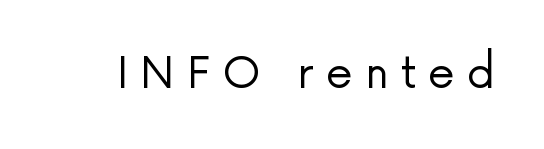
{"serif": "no", "italic": "no", "bold": "no", "weight": "regular", "width": "normal", "stroke_contrast": "low", "x_height": "medium", "monospaced": "no", "underline": "no", "letter_spacing": "wide", "letter_spacing_em": 0.28, "glyph_px": 43}
